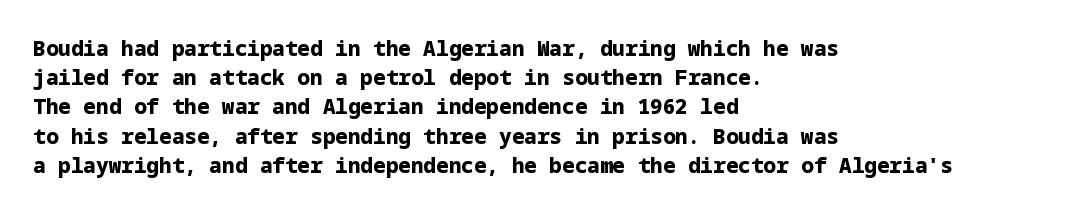
Q: Is the text bold? A: Yes.
Q: Is the text italic (slanted)? A: No, it is upright.
Q: Is the text underlined? A: No.
Q: How is the paragraph aligned? A: Left-aligned.
Q: Is the spacing between letters normal or unusually wide? A: Normal.
Q: Is the spacing between lines tight, normal or loose? A: Normal.
